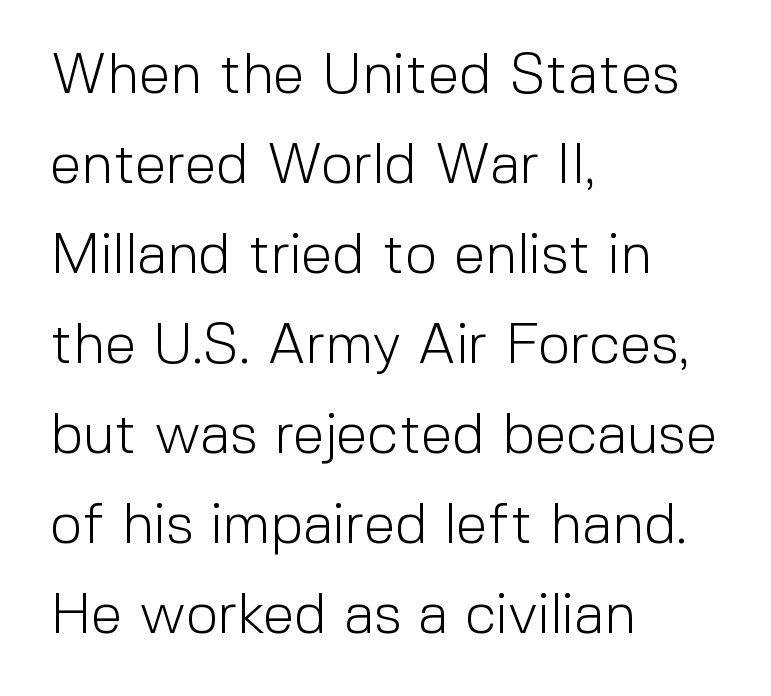
The image shows 57 px light sans-serif type, upright; set left-aligned, normal line spacing (1.58x), normal letter spacing, not underlined; a medium x-height.
